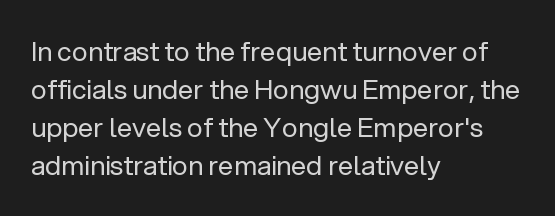
{"italic": "no", "bold": "no", "underline": "no", "align": "left", "line_spacing": "normal", "line_spacing_ratio": 1.41, "letter_spacing": "normal", "letter_spacing_em": 0.0, "glyph_px": 27}
